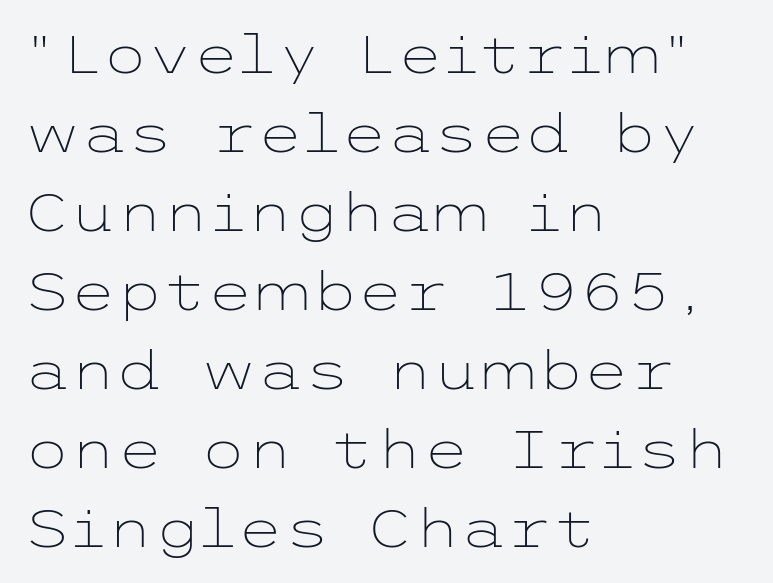
{"serif": "no", "italic": "no", "bold": "no", "weight": "light", "width": "wide", "stroke_contrast": "low", "x_height": "medium", "underline": "no", "align": "left", "line_spacing": "normal", "line_spacing_ratio": 1.49, "letter_spacing": "normal", "letter_spacing_em": 0.0, "glyph_px": 53}
